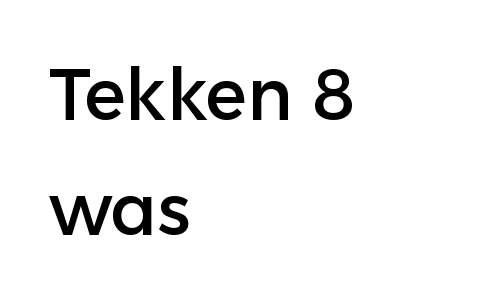
The image shows 73 px sans-serif type, upright; set left-aligned, normal line spacing (1.57x), normal letter spacing, not underlined; low stroke contrast and a medium x-height.
